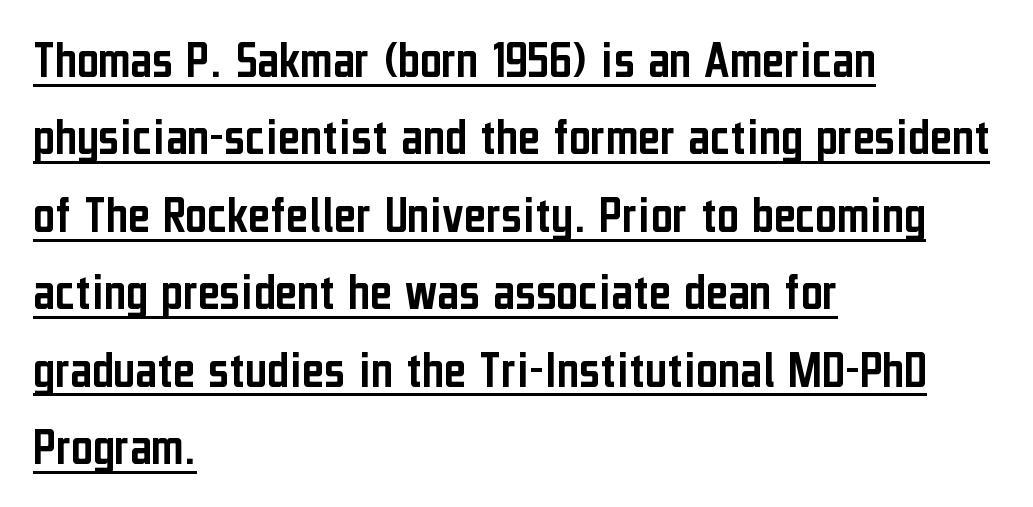
{"serif": "no", "italic": "no", "width": "condensed", "stroke_contrast": "low", "x_height": "medium", "monospaced": "no", "underline": "yes", "align": "left", "line_spacing": "normal", "line_spacing_ratio": 1.46, "letter_spacing": "normal", "letter_spacing_em": 0.0, "glyph_px": 53}
